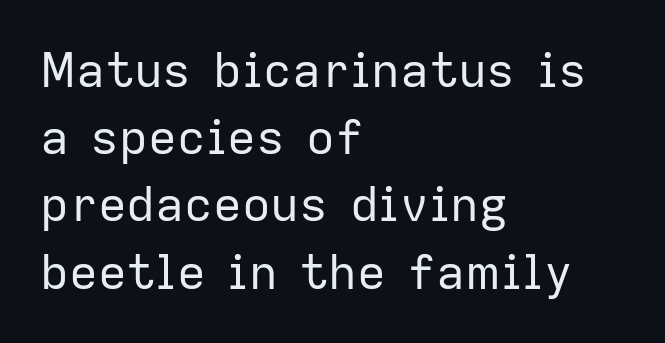
{"serif": "no", "italic": "no", "bold": "no", "weight": "regular", "width": "normal", "stroke_contrast": "low", "x_height": "medium", "monospaced": "no", "underline": "no", "align": "left", "line_spacing": "normal", "line_spacing_ratio": 1.4, "letter_spacing": "normal", "letter_spacing_em": 0.0, "glyph_px": 48}
